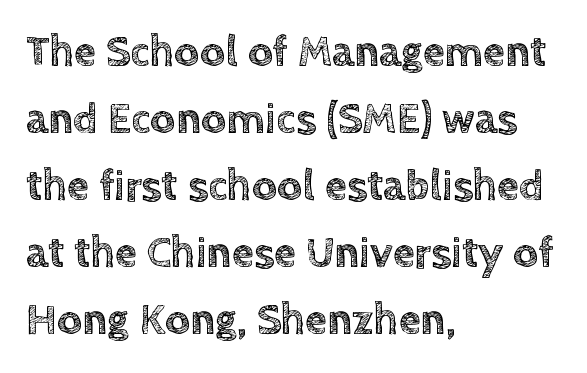
Caption: multi-line text, flush left, ragged right. Upright lettering throughout. Each row of text sits above clean, open space. Spacing verdict: proportional, widths tailored to each character. Does the leading feel generous? No, just average. What stands out about the letter spacing? Nothing — it is the standard amount.
